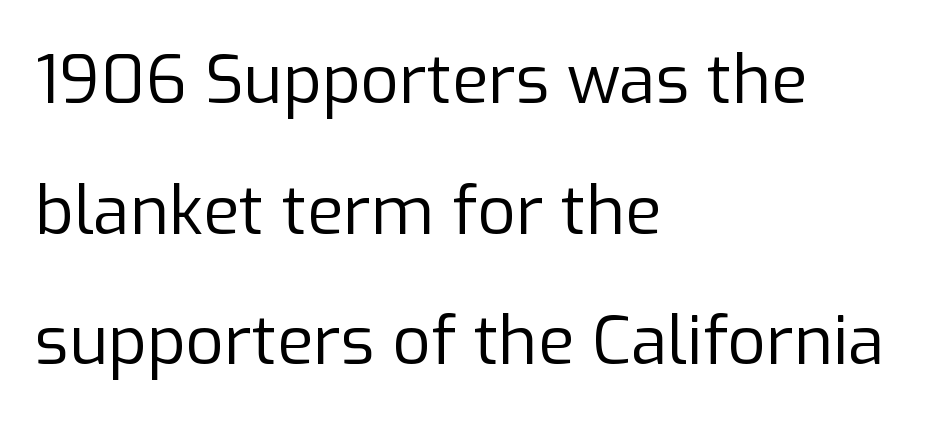
The image shows 67 px regular-weight sans-serif type, upright; set left-aligned, loose line spacing (1.95x), normal letter spacing, not underlined; low stroke contrast and a medium x-height.
